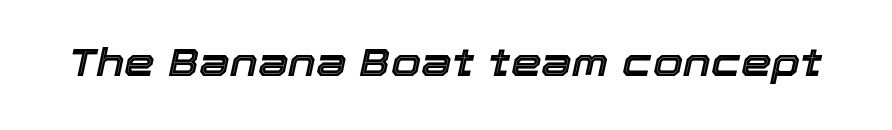
This is oblique type, the kind used for emphasis or titles. Default kerning and tracking; the words read as compact shapes. Here the designer chose a conventional face with non-uniform glyph widths. Beneath every word, the page is bare.
